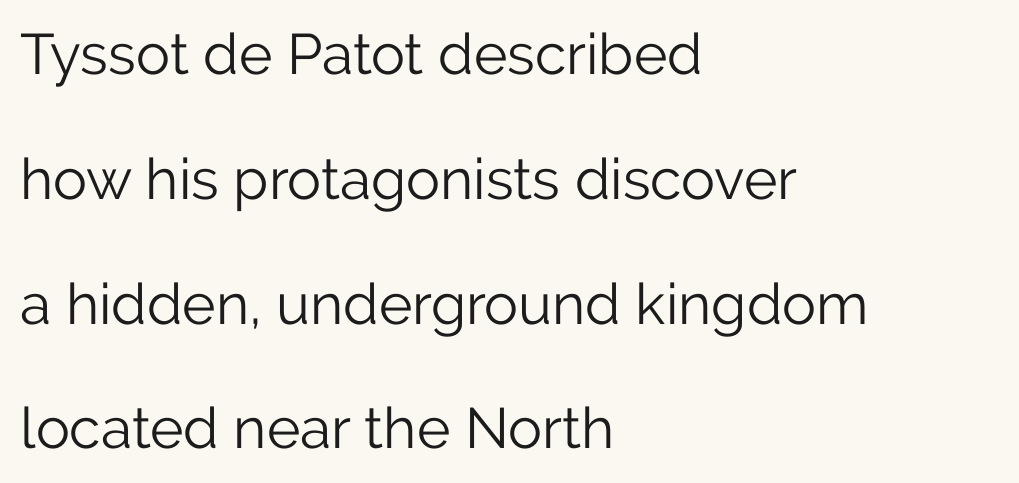
Q: Is the text bold? A: No.
Q: Is the text italic (slanted)? A: No, it is upright.
Q: Is the typeface a serif or a sans-serif typeface? A: Sans-serif.
Q: Is the text underlined? A: No.
Q: How is the paragraph aligned? A: Left-aligned.
Q: Is the spacing between letters normal or unusually wide? A: Normal.
Q: Is the spacing between lines tight, normal or loose? A: Loose.
Q: Width (condensed, normal, or wide)? A: Normal.
Q: Stroke contrast? A: Low.
Q: x-height? A: Medium.
Q: Monospaced? A: No.
